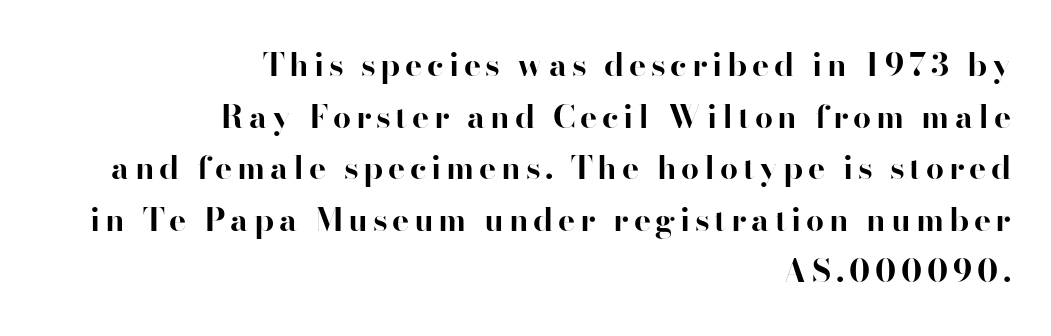
The image shows 32 px bold sans-serif type, upright; set right-aligned, normal line spacing (1.61x), not underlined; high stroke contrast and a small x-height.
